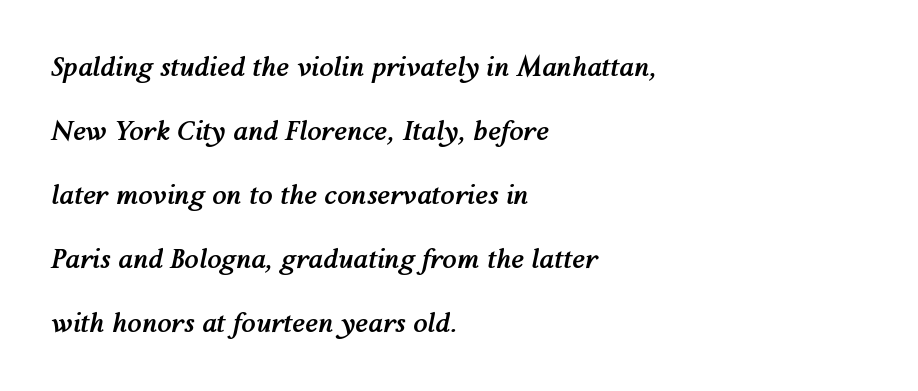
{"italic": "yes", "lean": "right", "slant_degrees": 12, "bold": "yes", "underline": "no", "align": "left", "line_spacing": "loose", "line_spacing_ratio": 2.46, "letter_spacing": "normal", "letter_spacing_em": 0.0, "glyph_px": 26}
